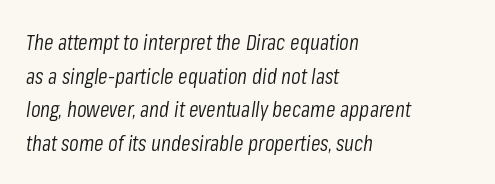
{"italic": "yes", "lean": "right", "slant_degrees": 8, "bold": "no", "underline": "no", "align": "left", "line_spacing": "normal", "line_spacing_ratio": 1.53, "letter_spacing": "normal", "letter_spacing_em": 0.0, "glyph_px": 22}
